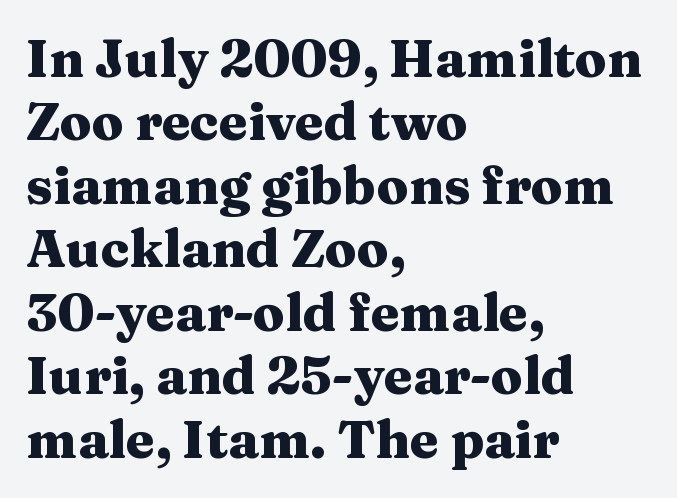
The image shows 52 px heavy, wide serif type, upright; set left-aligned, line spacing 1.22x, normal letter spacing, not underlined; medium stroke contrast and a medium x-height.
